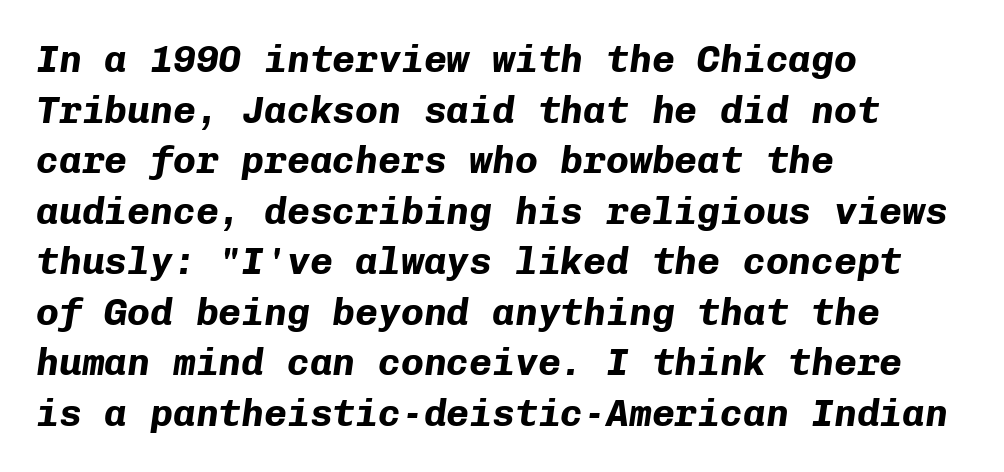
The image shows 38 px bold type, italic (leaning right), monospaced; set left-aligned, normal line spacing (1.33x), normal letter spacing, not underlined; low stroke contrast and a medium x-height.
